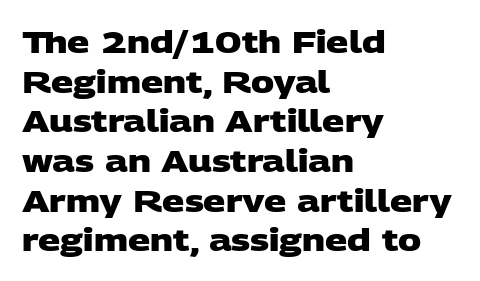
{"serif": "no", "bold": "yes", "weight": "heavy", "width": "wide", "stroke_contrast": "low", "x_height": "large", "monospaced": "no", "underline": "no", "align": "left", "line_spacing": "normal", "line_spacing_ratio": 1.28, "letter_spacing": "normal", "letter_spacing_em": 0.0, "glyph_px": 31}
